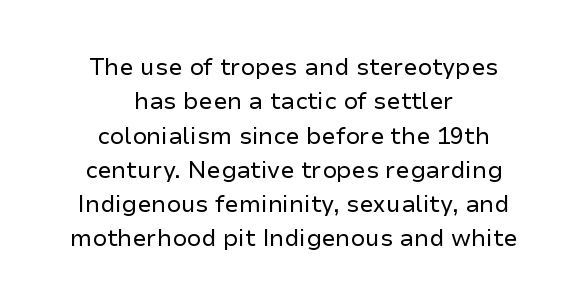
{"italic": "no", "bold": "no", "underline": "no", "align": "center", "line_spacing": "normal", "line_spacing_ratio": 1.49, "letter_spacing": "normal", "letter_spacing_em": 0.0, "glyph_px": 23}
